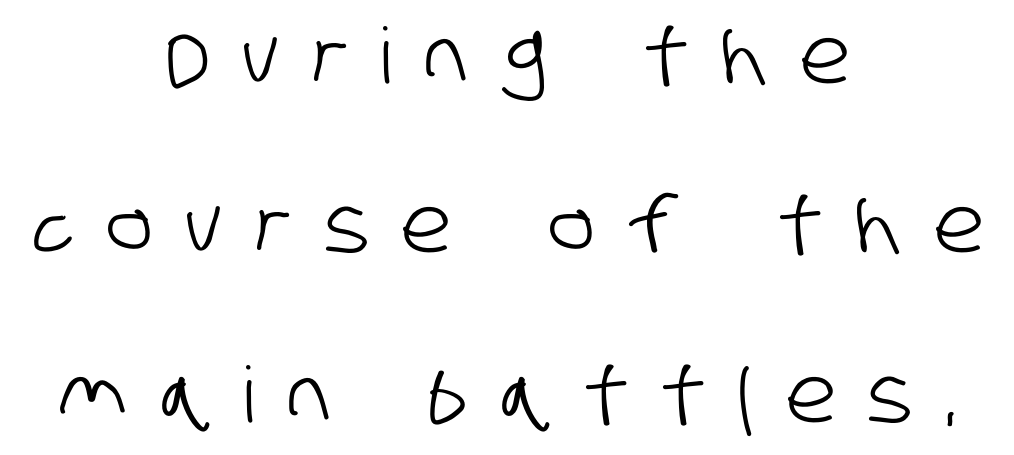
{"serif": "no", "width": "condensed", "stroke_contrast": "low", "x_height": "large", "monospaced": "no", "underline": "no", "align": "center", "line_spacing": "loose", "line_spacing_ratio": 2.2, "letter_spacing": "wide", "letter_spacing_em": 0.43, "glyph_px": 77}
